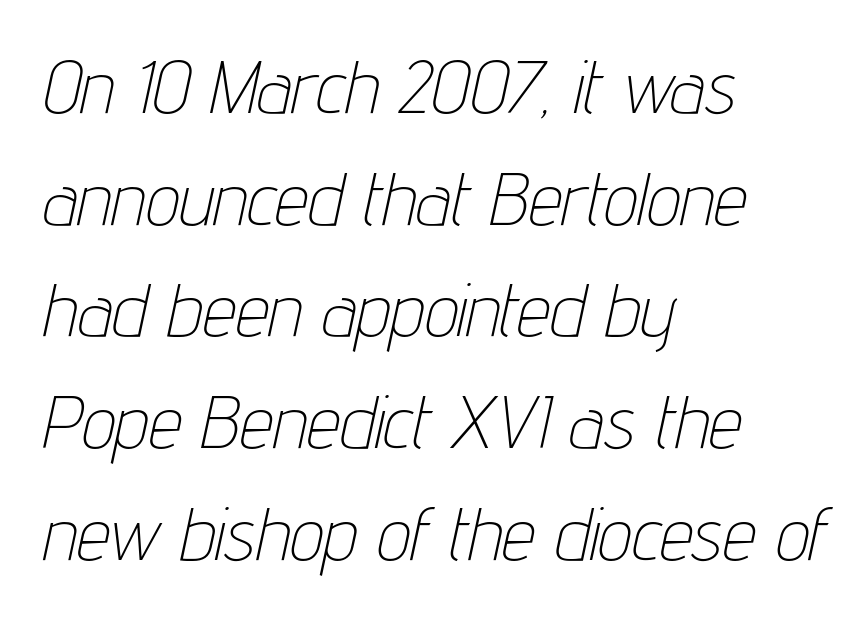
The image shows 75 px thin, condensed type, italic (leaning right); set left-aligned, normal line spacing (1.49x), normal letter spacing, not underlined; low stroke contrast and a medium x-height.
